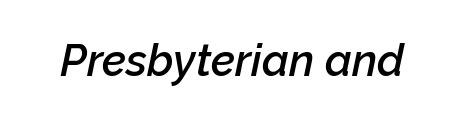
{"italic": "yes", "lean": "right", "slant_degrees": 12, "bold": "semi", "weight": "semibold", "width": "normal", "stroke_contrast": "low", "x_height": "medium", "monospaced": "no", "underline": "no", "letter_spacing": "normal", "letter_spacing_em": 0.0, "glyph_px": 44}
